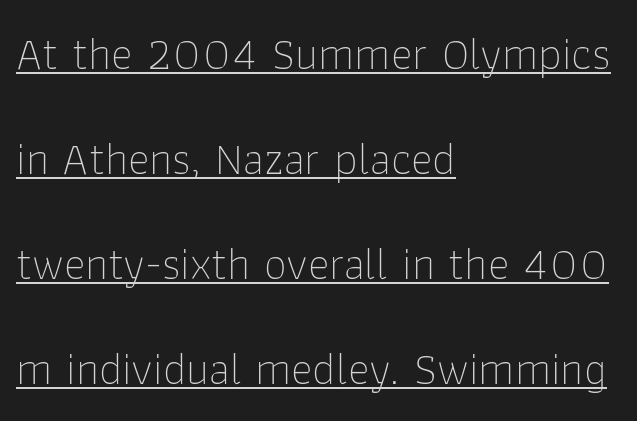
Q: Is the text bold? A: No.
Q: Is the text italic (slanted)? A: No, it is upright.
Q: Is the typeface a serif or a sans-serif typeface? A: Sans-serif.
Q: Is the text underlined? A: Yes.
Q: How is the paragraph aligned? A: Left-aligned.
Q: Is the spacing between letters normal or unusually wide? A: Normal.
Q: Is the spacing between lines tight, normal or loose? A: Loose.
Q: Width (condensed, normal, or wide)? A: Normal.
Q: Stroke contrast? A: Low.
Q: x-height? A: Medium.
Q: Monospaced? A: No.
